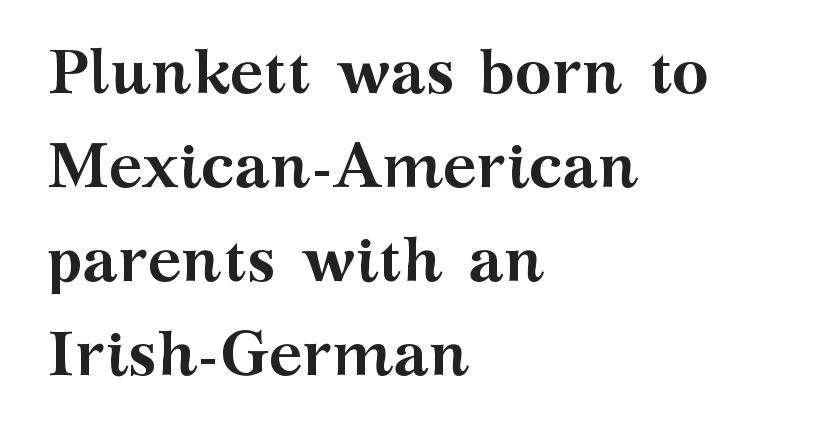
The image shows 63 px semibold, wide serif type, upright; set left-aligned, normal line spacing (1.49x), normal letter spacing, not underlined; medium stroke contrast and a medium x-height.
